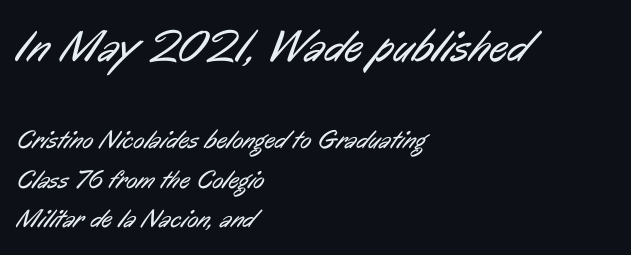
Q: Is the text bold? A: No.
Q: Is the typeface a serif or a sans-serif typeface? A: Sans-serif.
Q: Is the text underlined? A: No.
Q: How is the paragraph aligned? A: Left-aligned.
Q: Is the spacing between letters normal or unusually wide? A: Normal.
Q: Is the spacing between lines tight, normal or loose? A: Normal.
Q: Which block of text is set in a larger size, the first (top) or the second (bottom)? A: The first (top) one.
Q: Width (condensed, normal, or wide)? A: Condensed.
Q: Stroke contrast? A: Low.
Q: x-height? A: Medium.
Q: Monospaced? A: No.
